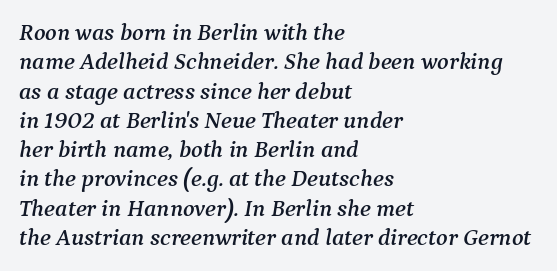
Check under the words: just untouched page. The lettering tilts uniformly, giving the passage an italic look. A typesetter would call this zero additional tracking. If you drew a ruler down the left edge, every line would touch it.
